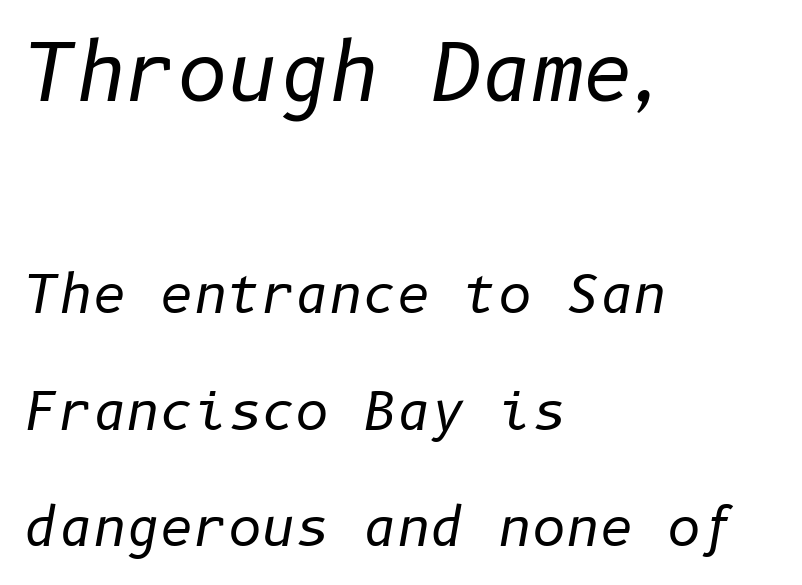
{"italic": "yes", "lean": "right", "slant_degrees": 10, "bold": "no", "weight": "regular", "width": "normal", "stroke_contrast": "low", "x_height": "medium", "underline": "no", "align": "left", "line_spacing": "loose", "line_spacing_ratio": 2.24, "letter_spacing": "normal", "letter_spacing_em": 0.0, "larger_block": "first", "size_ratio": 1.5, "glyph_px": 78}
